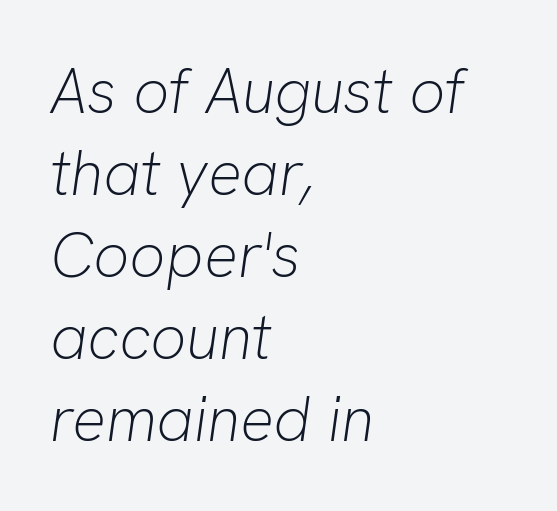
Does the copy run flush right? No — it runs flush left. This sample uses plain, unmodified letter spacing. Is the type heavy? It reads as light-to-regular instead. Is this a fixed-width face? No — the glyphs have proportional, varying widths. Each new line begins a customary step beneath the previous one.
